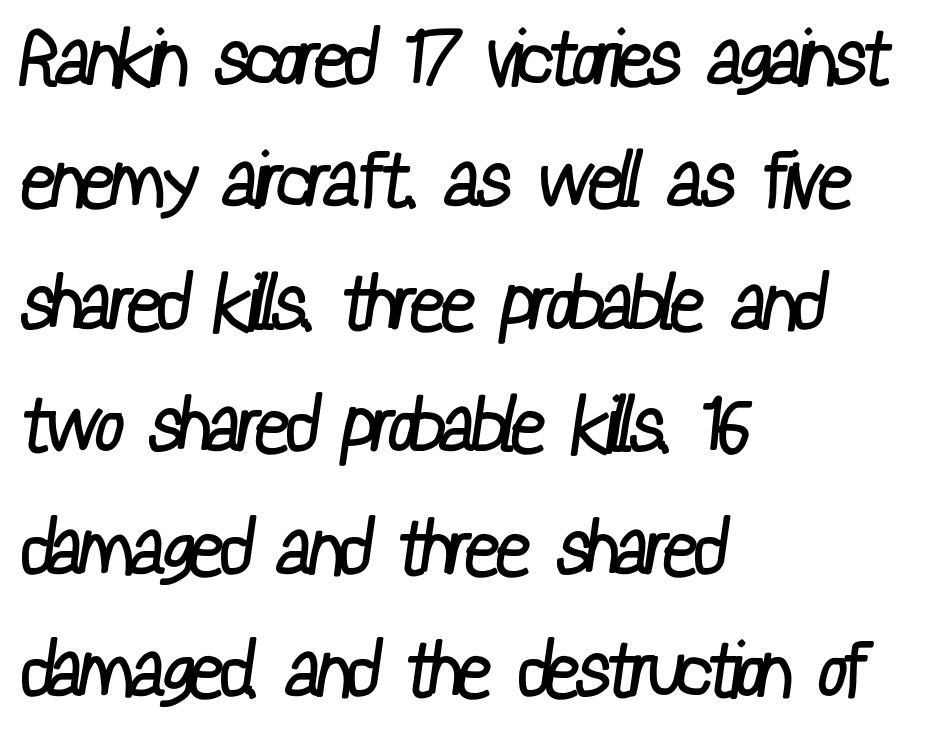
{"serif": "no", "bold": "no", "weight": "regular", "width": "condensed", "stroke_contrast": "low", "x_height": "medium", "monospaced": "no", "underline": "no", "align": "left", "line_spacing": "normal", "line_spacing_ratio": 1.59, "letter_spacing": "normal", "letter_spacing_em": 0.0, "glyph_px": 77}
